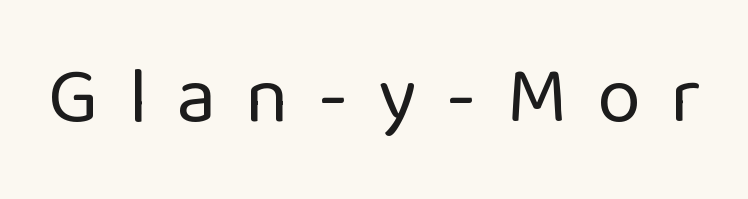
Q: Is the text bold? A: No.
Q: Is the text italic (slanted)? A: No, it is upright.
Q: Is the typeface a serif or a sans-serif typeface? A: Sans-serif.
Q: Is the text underlined? A: No.
Q: Is the spacing between letters normal or unusually wide? A: Unusually wide.
Q: Width (condensed, normal, or wide)? A: Normal.
Q: Stroke contrast? A: Low.
Q: x-height? A: Medium.
Q: Monospaced? A: No.
